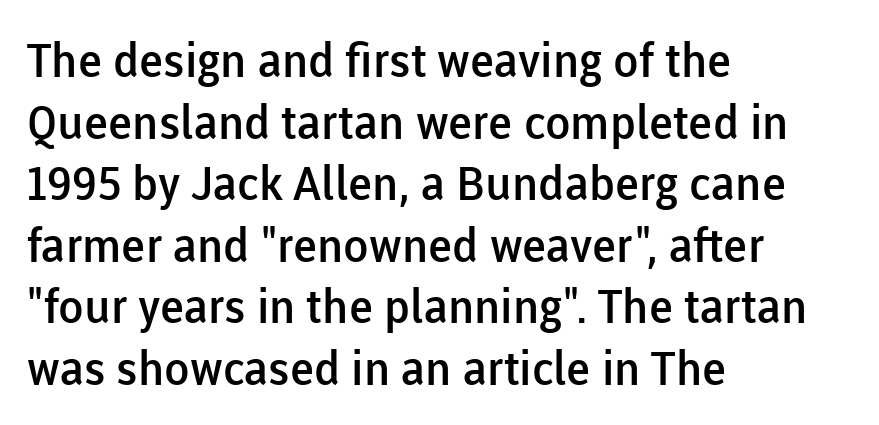
The image shows 47 px semibold sans-serif type, upright; set left-aligned, normal line spacing (1.31x), normal letter spacing, not underlined; low stroke contrast and a medium x-height.
